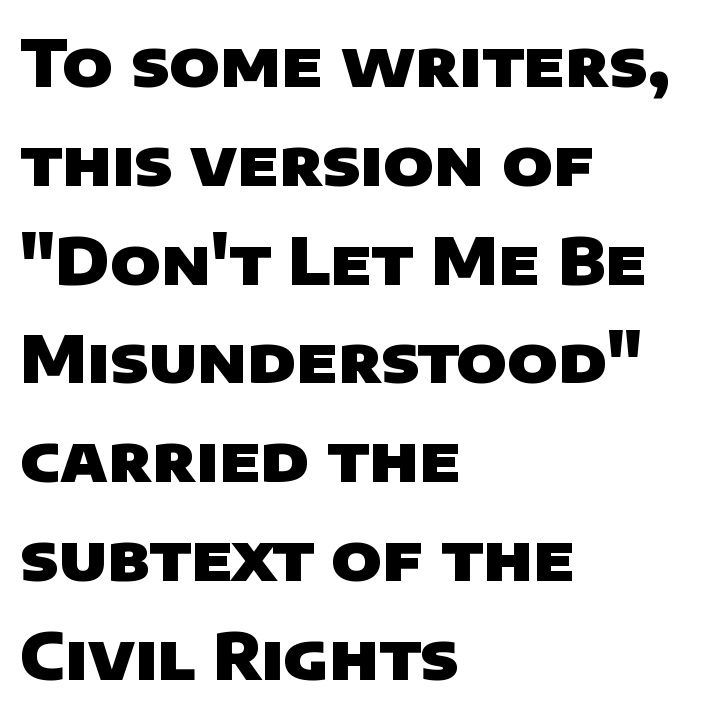
Letter spacing: default. Horizontal alignment here is leftward, the default for most running prose. Weight check: bold — yes, fully. The passage shown stacks its lines at a standard gap. This rendering employs a face without finishing strokes, i.e., a sans-serif. Looks like regular typesetting: each glyph gets only the width it needs.
